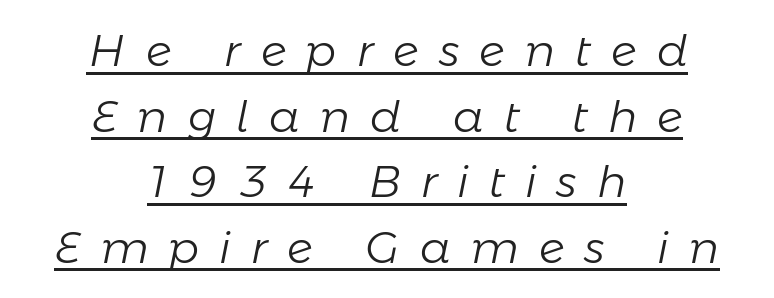
The image shows 44 px light type, italic (leaning right); set centered, normal line spacing (1.49x), unusually wide letter spacing (+0.46 em), underlined; low stroke contrast and a medium x-height.
